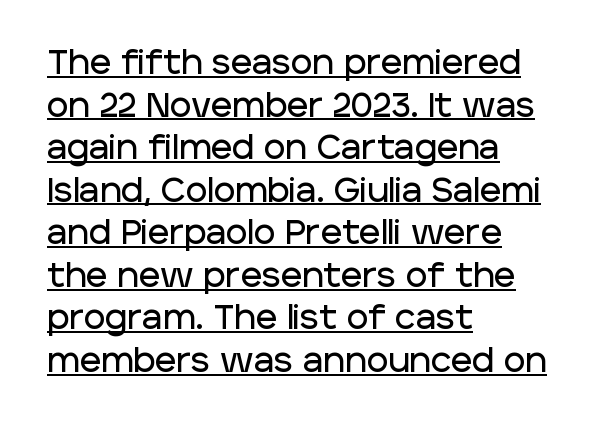
{"serif": "no", "italic": "no", "width": "normal", "stroke_contrast": "low", "x_height": "large", "monospaced": "no", "underline": "yes", "align": "left", "line_spacing": "normal", "line_spacing_ratio": 1.29, "letter_spacing": "normal", "letter_spacing_em": 0.0, "glyph_px": 33}
